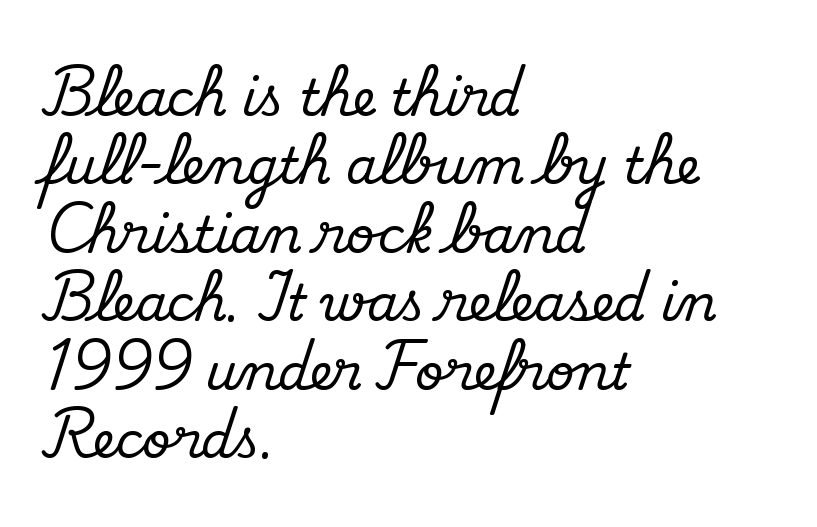
Q: Is the text italic (slanted)? A: Yes.
Q: Is the typeface a serif or a sans-serif typeface? A: Serif.
Q: Is the text underlined? A: No.
Q: How is the paragraph aligned? A: Left-aligned.
Q: Is the spacing between letters normal or unusually wide? A: Normal.
Q: Is the spacing between lines tight, normal or loose? A: Normal.
Q: Width (condensed, normal, or wide)? A: Normal.
Q: Stroke contrast? A: Medium.
Q: x-height? A: Small.
Q: Monospaced? A: No.
